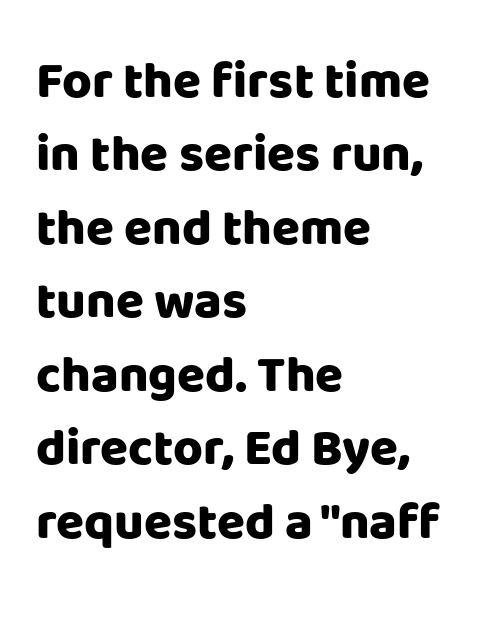
Q: Is the text bold? A: Yes.
Q: Is the text italic (slanted)? A: No, it is upright.
Q: Is the typeface a serif or a sans-serif typeface? A: Sans-serif.
Q: Is the text underlined? A: No.
Q: How is the paragraph aligned? A: Left-aligned.
Q: Is the spacing between letters normal or unusually wide? A: Normal.
Q: Is the spacing between lines tight, normal or loose? A: Normal.
Q: Width (condensed, normal, or wide)? A: Normal.
Q: Stroke contrast? A: Low.
Q: x-height? A: Large.
Q: Monospaced? A: No.
